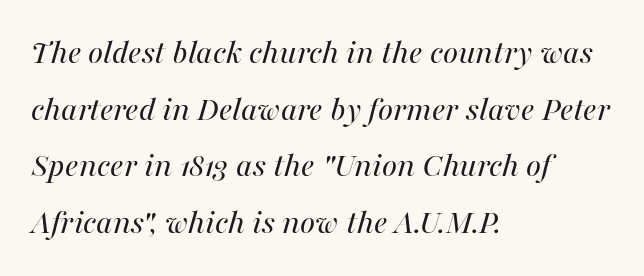
The image shows 36 px regular-weight type, italic (leaning right); set left-aligned, normal line spacing (1.57x), normal letter spacing, not underlined; medium stroke contrast and a medium x-height.
